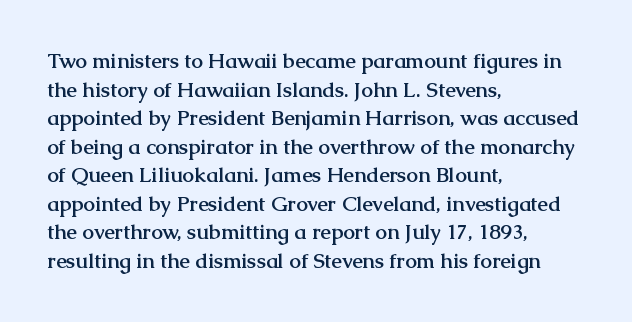
Notice how descenders clear the ascenders below comfortably — that's standard leading. Clear beneath every line of the passage. These lines are set flush left with a ragged right edge. The type sits square on the baseline with zero lean. Each word holds together tightly as a unit, with standard inter-letter gaps.
